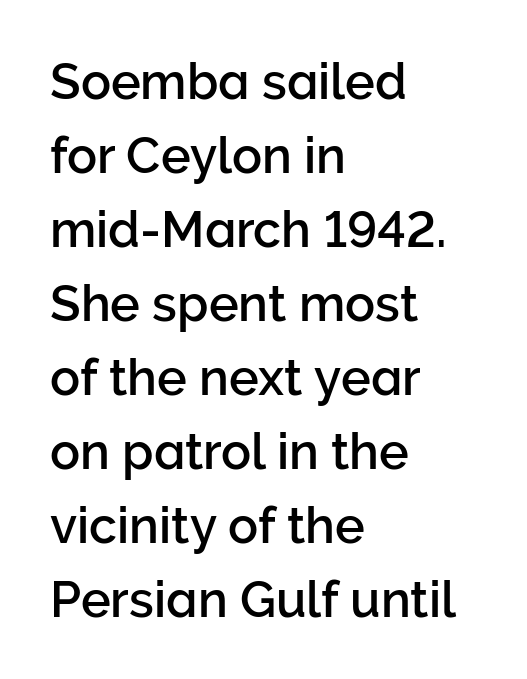
The type sits square on the baseline with zero lean. Words float on clear page, feet unadorned. Is there much room between lines? A standard amount, neither cramped nor airy. A typesetter would call this proportional, since set widths differ per character. Tracking here is standard; glyphs follow each other at the usual distance. Layout note: lines flush left.
